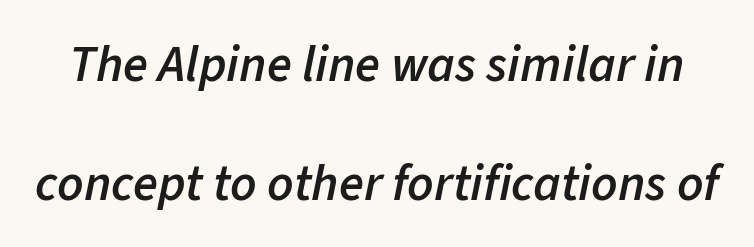
This sample has the flowing, uneven cadence of proportional lettering. Nobody touched the tracking dial on this one. Does the weight exceed regular? Yes, but only to semibold. The foot of each line stays bare and open. A great deal of white space separates one row of letters from the next.
